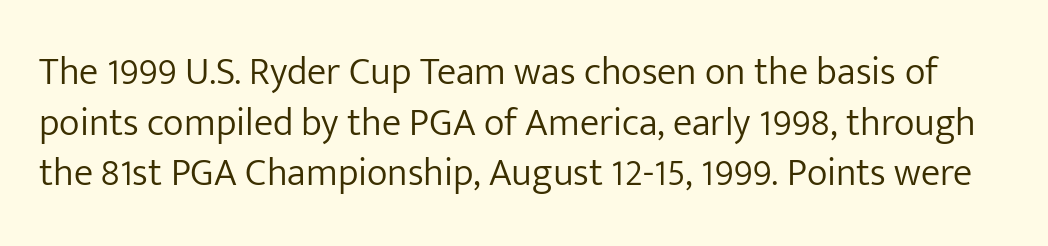
The image shows 39 px light sans-serif type, upright; set normal line spacing (1.3x), normal letter spacing, not underlined; low stroke contrast and a medium x-height.
